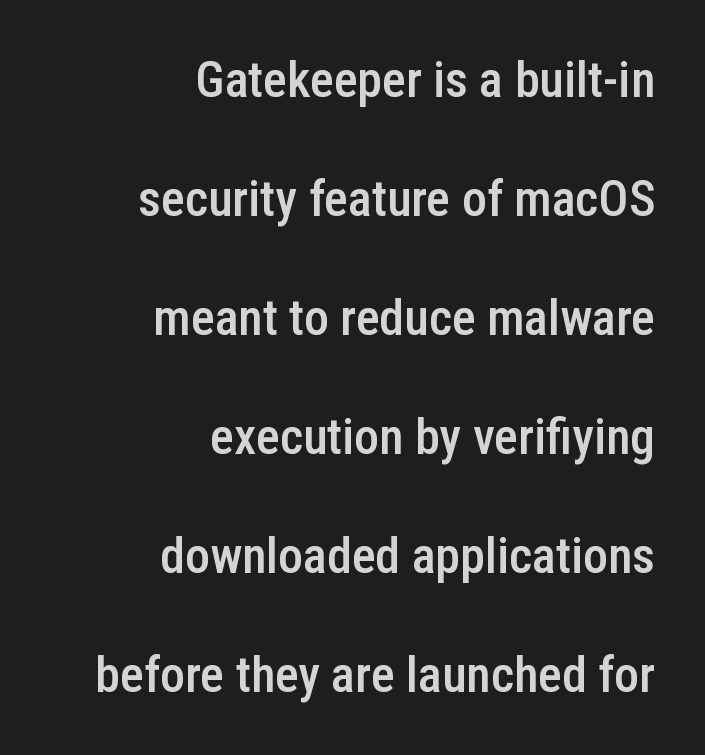
Where is the straight margin? On the right. This rendering employs a face without finishing strokes, i.e., a sans-serif. Inter-character spacing is left at the font's built-in metrics. A typesetter would call this proportional, since set widths differ per character. These words are printed semibold, heavier than regular yet not bold.
